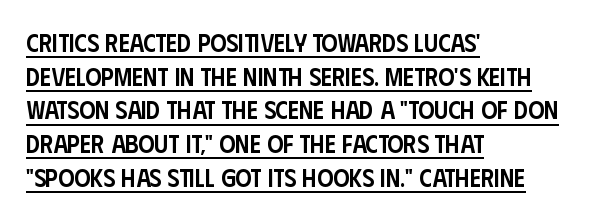
Q: Is the text bold? A: Semi-bold.
Q: Is the text italic (slanted)? A: No, it is upright.
Q: Is the text underlined? A: Yes.
Q: How is the paragraph aligned? A: Left-aligned.
Q: Is the spacing between letters normal or unusually wide? A: Normal.
Q: Is the spacing between lines tight, normal or loose? A: Normal.
